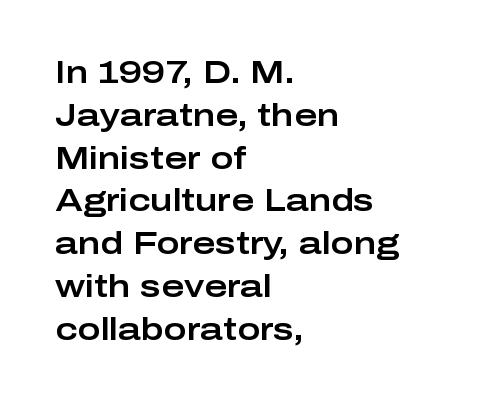
Q: Is the text italic (slanted)? A: No, it is upright.
Q: Is the typeface a serif or a sans-serif typeface? A: Sans-serif.
Q: Is the text underlined? A: No.
Q: How is the paragraph aligned? A: Left-aligned.
Q: Is the spacing between letters normal or unusually wide? A: Normal.
Q: Is the spacing between lines tight, normal or loose? A: Normal.
Q: Width (condensed, normal, or wide)? A: Wide.
Q: Stroke contrast? A: Low.
Q: x-height? A: Medium.
Q: Monospaced? A: No.
